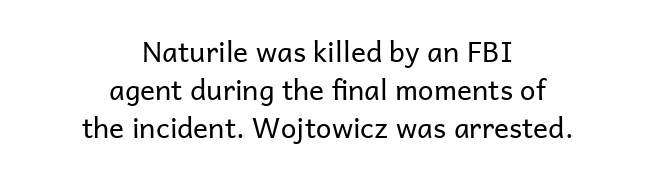
{"serif": "no", "italic": "no", "bold": "no", "weight": "regular", "width": "normal", "stroke_contrast": "low", "x_height": "medium", "monospaced": "no", "underline": "no", "align": "center", "line_spacing": "normal", "line_spacing_ratio": 1.36, "letter_spacing": "normal", "letter_spacing_em": 0.0, "glyph_px": 28}
